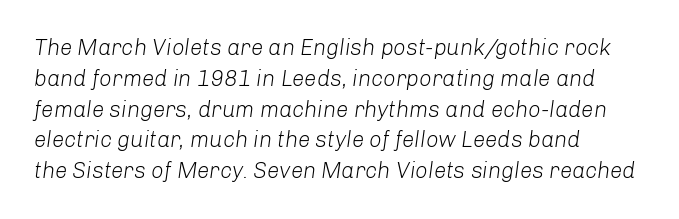
{"italic": "yes", "lean": "right", "slant_degrees": 8, "bold": "no", "underline": "no", "align": "left", "line_spacing": "normal", "line_spacing_ratio": 1.4, "letter_spacing": "normal", "letter_spacing_em": 0.0, "glyph_px": 22}
